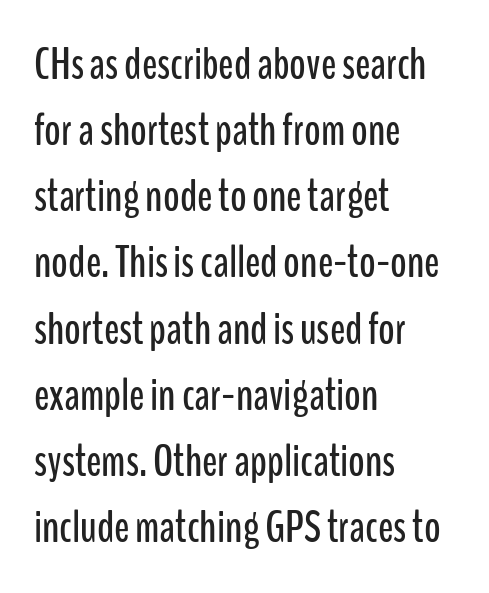
These lines stack with their left ends in a neat column. Decoration check: the copy has no underline. It's the straight-up-and-down kind of type. The letters advance in unequal steps, a hallmark of proportional type.
